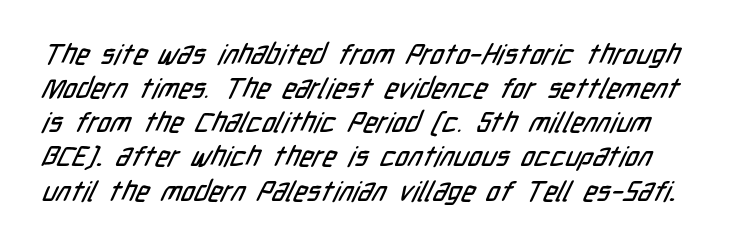
Q: Is the typeface a serif or a sans-serif typeface? A: Sans-serif.
Q: Is the text underlined? A: No.
Q: Is the spacing between letters normal or unusually wide? A: Normal.
Q: Width (condensed, normal, or wide)? A: Condensed.
Q: Stroke contrast? A: Low.
Q: x-height? A: Medium.
Q: Monospaced? A: No.
